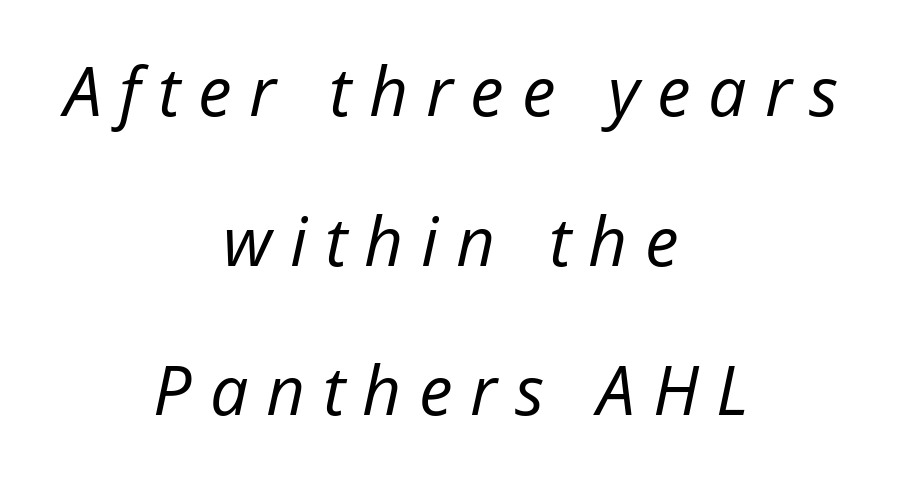
Q: Is the text bold? A: No.
Q: Is the text italic (slanted)? A: Yes, it leans right by about 12 degrees.
Q: Is the text underlined? A: No.
Q: How is the paragraph aligned? A: Centered.
Q: Is the spacing between letters normal or unusually wide? A: Unusually wide.
Q: Is the spacing between lines tight, normal or loose? A: Loose.
Q: Width (condensed, normal, or wide)? A: Normal.
Q: Stroke contrast? A: Low.
Q: x-height? A: Medium.
Q: Monospaced? A: No.
